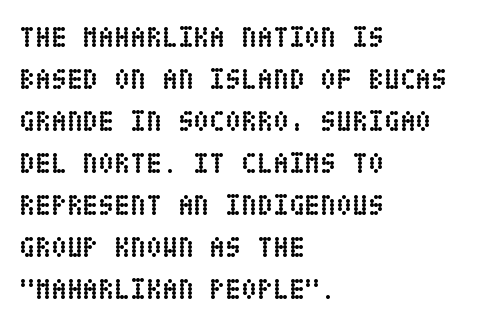
The lines in this sample share a left origin and differ only in where they stop. Rule under the text: the space is simply empty. There is no visible air inserted between adjacent glyphs. Baseline-to-baseline distance is the conventional proportion of letter height. Rendered with straight, roman letterforms. Is the type bold? Yes — the strokes are clearly thick and heavy.
